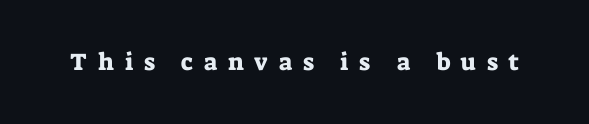
Q: Is the text italic (slanted)? A: No, it is upright.
Q: Is the text underlined? A: No.
Q: Is the spacing between letters normal or unusually wide? A: Unusually wide.
